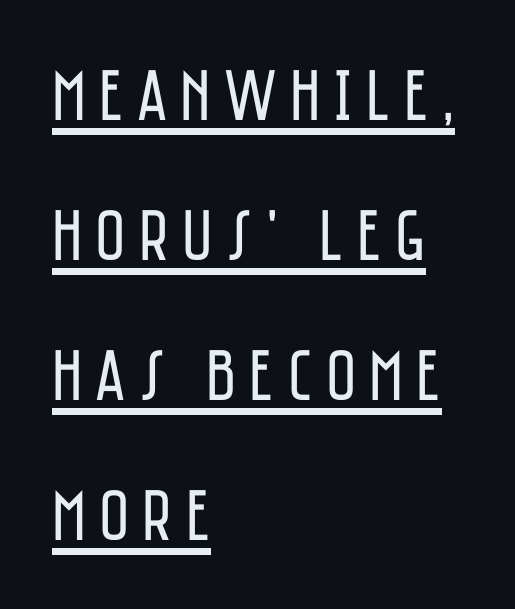
{"serif": "no", "italic": "no", "bold": "no", "weight": "regular", "width": "condensed", "stroke_contrast": "low", "x_height": "large", "monospaced": "no", "underline": "yes", "align": "left", "line_spacing": "loose", "line_spacing_ratio": 1.92, "glyph_px": 73}
